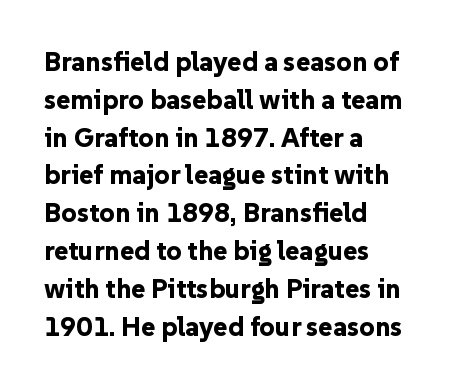
Q: Is the text bold? A: Yes.
Q: Is the text italic (slanted)? A: No, it is upright.
Q: Is the text underlined? A: No.
Q: How is the paragraph aligned? A: Left-aligned.
Q: Is the spacing between letters normal or unusually wide? A: Normal.
Q: Is the spacing between lines tight, normal or loose? A: Normal.
